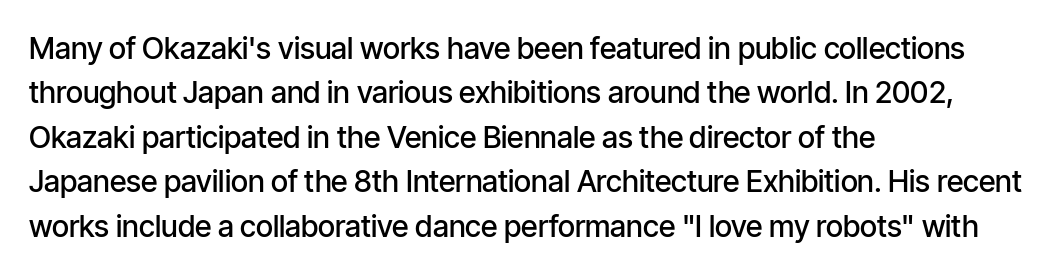
{"serif": "no", "italic": "no", "bold": "semi", "weight": "semibold", "width": "condensed", "stroke_contrast": "low", "x_height": "medium", "monospaced": "no", "underline": "no", "align": "left", "line_spacing": "normal", "line_spacing_ratio": 1.48, "letter_spacing": "normal", "letter_spacing_em": 0.0, "glyph_px": 30}
